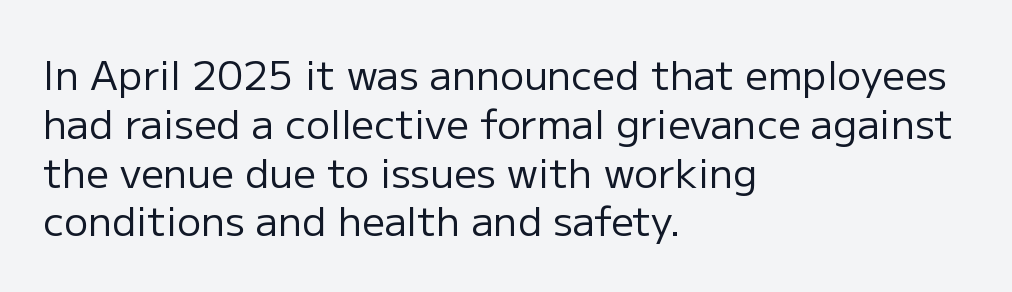
{"serif": "no", "italic": "no", "bold": "no", "weight": "regular", "width": "normal", "stroke_contrast": "low", "x_height": "medium", "monospaced": "no", "underline": "no", "align": "left", "line_spacing_ratio": 1.22, "letter_spacing": "normal", "letter_spacing_em": 0.0, "glyph_px": 40}
